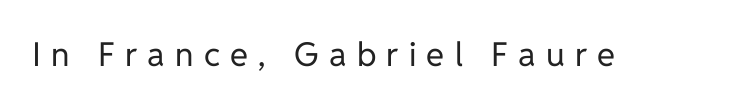
{"serif": "no", "italic": "no", "bold": "no", "weight": "regular", "width": "normal", "stroke_contrast": "low", "x_height": "medium", "monospaced": "no", "underline": "no", "letter_spacing": "wide", "letter_spacing_em": 0.31, "glyph_px": 33}
